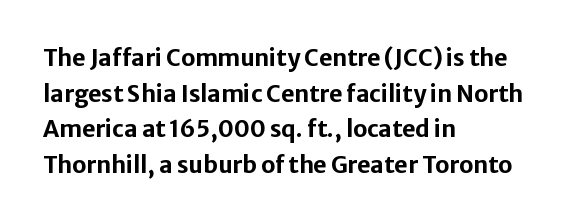
Q: Is the text bold? A: Yes.
Q: Is the text italic (slanted)? A: No, it is upright.
Q: Is the text underlined? A: No.
Q: How is the paragraph aligned? A: Left-aligned.
Q: Is the spacing between letters normal or unusually wide? A: Normal.
Q: Is the spacing between lines tight, normal or loose? A: Normal.
